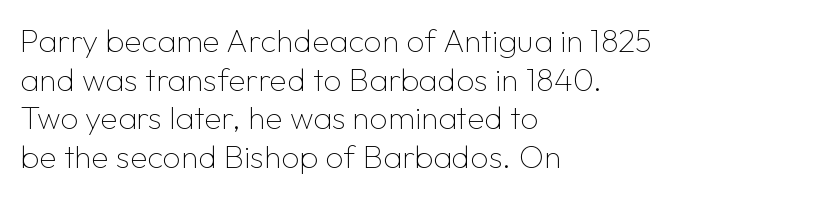
Q: Is the text bold? A: No.
Q: Is the text italic (slanted)? A: No, it is upright.
Q: Is the typeface a serif or a sans-serif typeface? A: Sans-serif.
Q: Is the text underlined? A: No.
Q: How is the paragraph aligned? A: Left-aligned.
Q: Is the spacing between letters normal or unusually wide? A: Normal.
Q: Width (condensed, normal, or wide)? A: Normal.
Q: Stroke contrast? A: Low.
Q: x-height? A: Medium.
Q: Monospaced? A: No.
